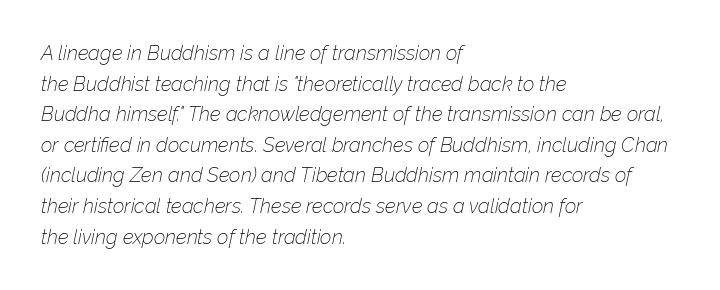
{"italic": "yes", "lean": "right", "slant_degrees": 12, "bold": "no", "underline": "no", "align": "left", "line_spacing": "normal", "line_spacing_ratio": 1.53, "letter_spacing": "normal", "letter_spacing_em": 0.0, "glyph_px": 20}
